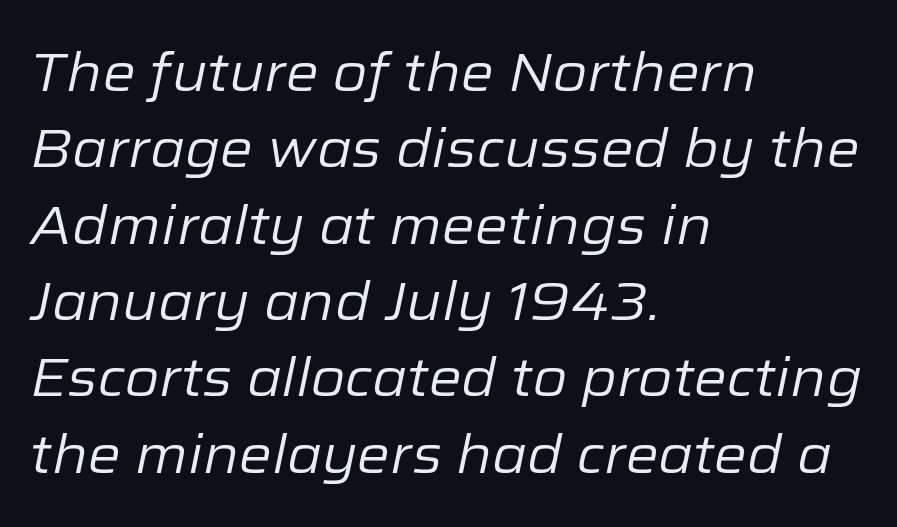
Q: Is the text bold? A: No.
Q: Is the text italic (slanted)? A: Yes, it leans right by about 12 degrees.
Q: Is the text underlined? A: No.
Q: How is the paragraph aligned? A: Left-aligned.
Q: Is the spacing between letters normal or unusually wide? A: Normal.
Q: Is the spacing between lines tight, normal or loose? A: Normal.
Q: Width (condensed, normal, or wide)? A: Normal.
Q: Stroke contrast? A: Low.
Q: x-height? A: Medium.
Q: Monospaced? A: No.
